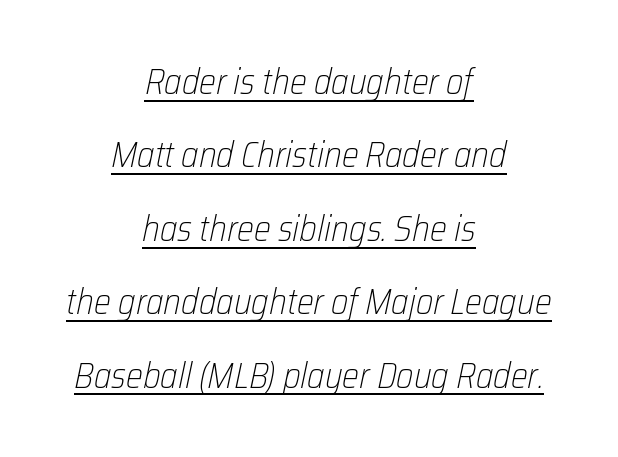
{"italic": "yes", "lean": "right", "slant_degrees": 12, "bold": "no", "weight": "light", "width": "condensed", "stroke_contrast": "low", "x_height": "medium", "monospaced": "no", "underline": "yes", "align": "center", "line_spacing": "loose", "line_spacing_ratio": 2.04, "letter_spacing": "normal", "letter_spacing_em": 0.0, "glyph_px": 36}
